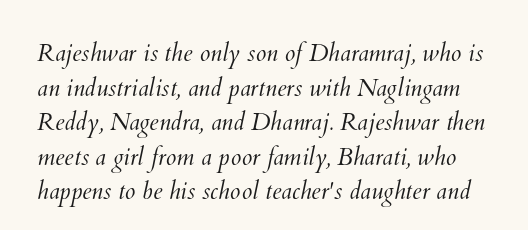
{"bold": "no", "underline": "no", "line_spacing": "normal", "line_spacing_ratio": 1.44, "letter_spacing": "normal", "letter_spacing_em": 0.0, "glyph_px": 24}
